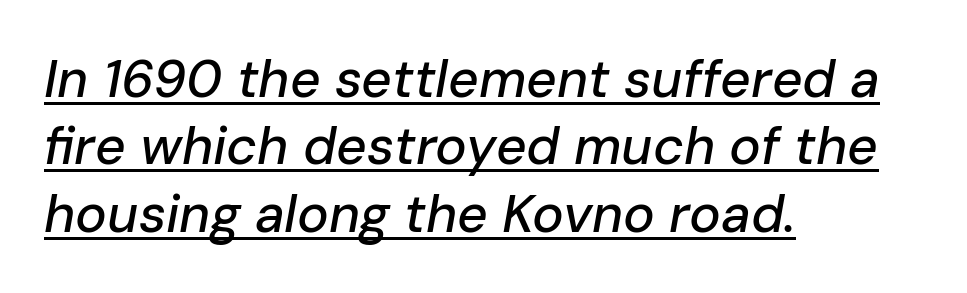
Q: Is the text italic (slanted)? A: Yes, it leans right by about 10 degrees.
Q: Is the text underlined? A: Yes.
Q: How is the paragraph aligned? A: Left-aligned.
Q: Is the spacing between letters normal or unusually wide? A: Normal.
Q: Is the spacing between lines tight, normal or loose? A: Normal.
Q: Width (condensed, normal, or wide)? A: Normal.
Q: Stroke contrast? A: Low.
Q: x-height? A: Medium.
Q: Monospaced? A: No.
